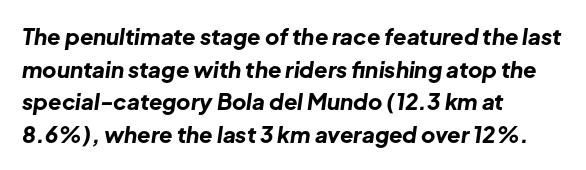
Q: Is the text bold? A: Yes.
Q: Is the text italic (slanted)? A: Yes, it leans right by about 8 degrees.
Q: Is the text underlined? A: No.
Q: How is the paragraph aligned? A: Left-aligned.
Q: Is the spacing between letters normal or unusually wide? A: Normal.
Q: Is the spacing between lines tight, normal or loose? A: Normal.
